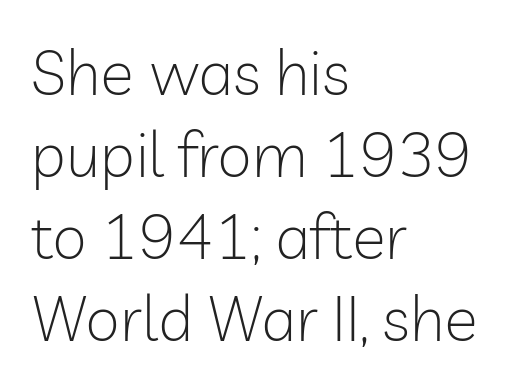
The image shows 63 px light sans-serif type, upright; set left-aligned, normal line spacing (1.3x), normal letter spacing, not underlined; low stroke contrast and a medium x-height.
